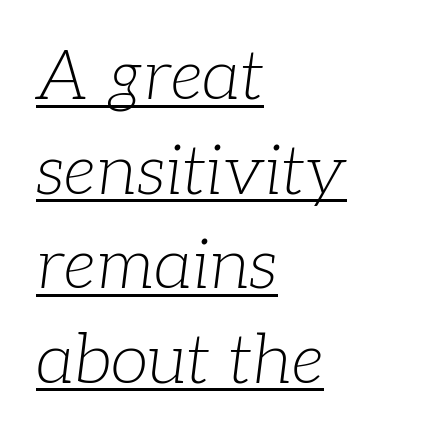
{"serif": "yes", "italic": "yes", "lean": "right", "slant_degrees": 7, "bold": "no", "weight": "light", "width": "normal", "stroke_contrast": "low", "x_height": "medium", "monospaced": "no", "underline": "yes", "align": "left", "line_spacing": "normal", "line_spacing_ratio": 1.37, "letter_spacing": "normal", "letter_spacing_em": 0.0, "glyph_px": 69}
